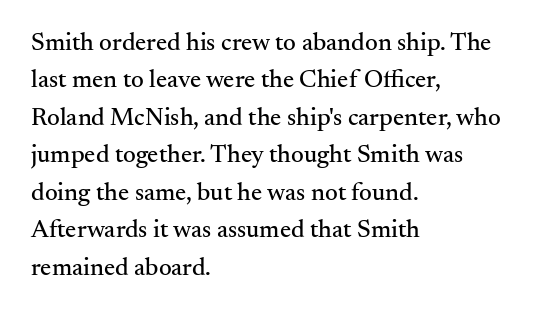
The image shows 25 px text type, upright; set left-aligned, normal line spacing (1.5x), normal letter spacing, not underlined.
